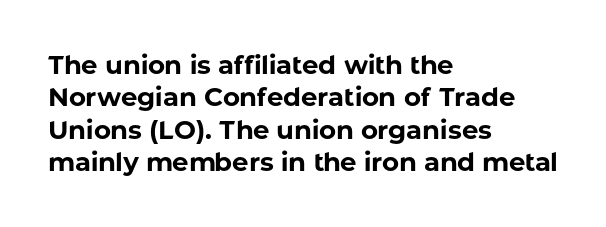
Q: Is the text bold? A: Yes.
Q: Is the text italic (slanted)? A: No, it is upright.
Q: Is the text underlined? A: No.
Q: How is the paragraph aligned? A: Left-aligned.
Q: Is the spacing between letters normal or unusually wide? A: Normal.
Q: Is the spacing between lines tight, normal or loose? A: Normal.
